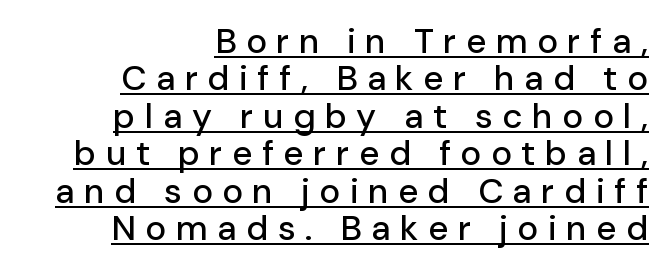
The sample's only ornament is a line tracing under the words. Substantial extra tracking has been applied to these lines. Ascenders rise straight up at ninety degrees. Character widths vary here, with narrow letters taking less room than wide ones. Nope, no serifs anywhere on these letters. Casual observation: everything's shoved over to the right.
